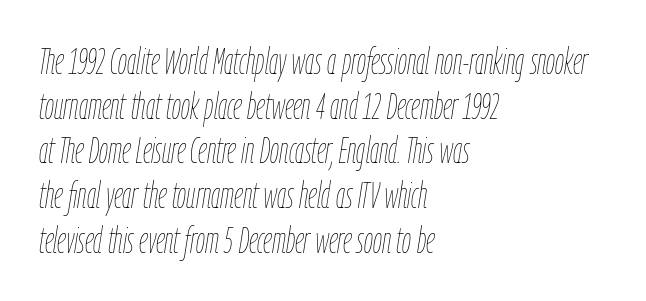
{"italic": "yes", "lean": "right", "slant_degrees": 9, "bold": "no", "weight": "thin", "width": "condensed", "stroke_contrast": "low", "x_height": "medium", "monospaced": "no", "underline": "no", "align": "left", "line_spacing_ratio": 1.24, "letter_spacing": "normal", "letter_spacing_em": 0.0, "glyph_px": 36}
